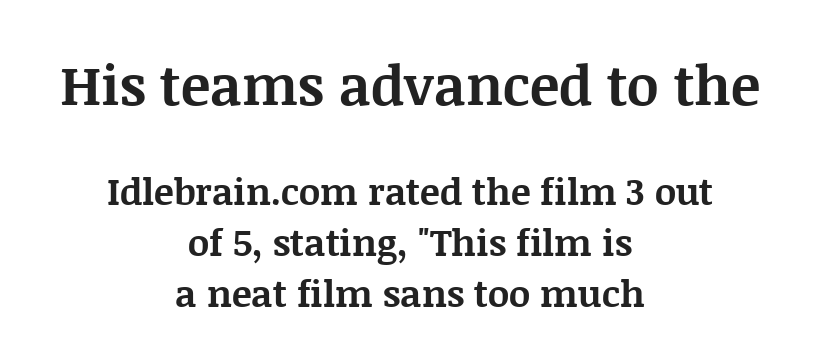
Underlining? Definitely not there. Large over small — that's the arrangement of the two blocks here. Notice how the stems are strictly vertical — no italics here. Character widths vary here, with narrow letters taking less room than wide ones.
